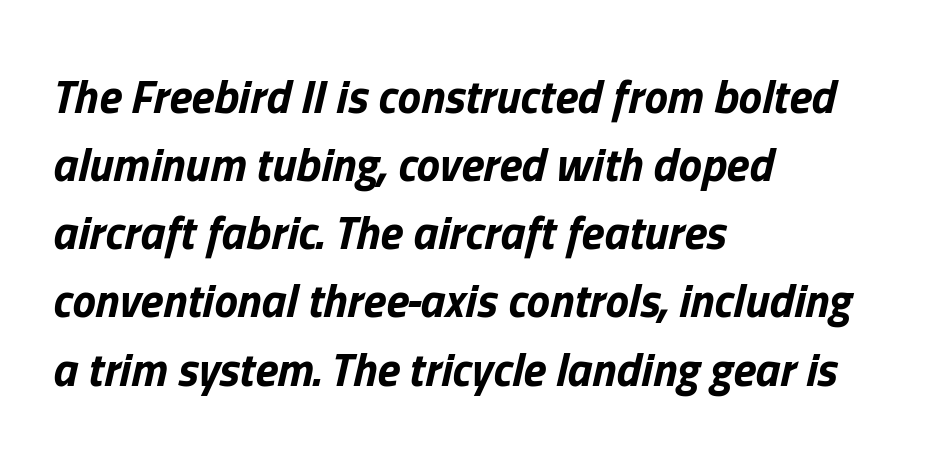
Q: Is the text bold? A: Yes.
Q: Is the text italic (slanted)? A: Yes, it leans right by about 13 degrees.
Q: Is the text underlined? A: No.
Q: How is the paragraph aligned? A: Left-aligned.
Q: Is the spacing between letters normal or unusually wide? A: Normal.
Q: Is the spacing between lines tight, normal or loose? A: Normal.
Q: Width (condensed, normal, or wide)? A: Normal.
Q: Stroke contrast? A: Low.
Q: x-height? A: Medium.
Q: Monospaced? A: No.
